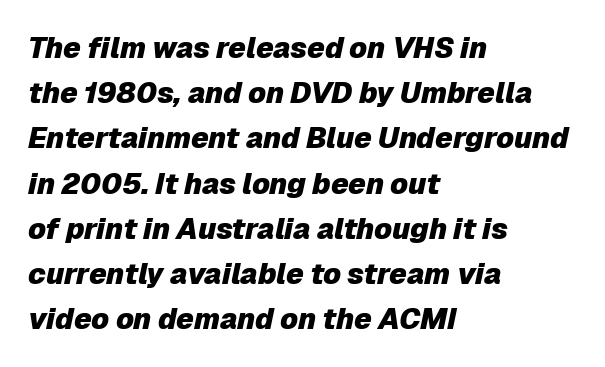
Q: Is the text bold? A: Yes.
Q: Is the text italic (slanted)? A: Yes, it leans right by about 12 degrees.
Q: Is the text underlined? A: No.
Q: How is the paragraph aligned? A: Left-aligned.
Q: Is the spacing between letters normal or unusually wide? A: Normal.
Q: Is the spacing between lines tight, normal or loose? A: Normal.
Q: Width (condensed, normal, or wide)? A: Normal.
Q: Stroke contrast? A: Low.
Q: x-height? A: Medium.
Q: Monospaced? A: No.
